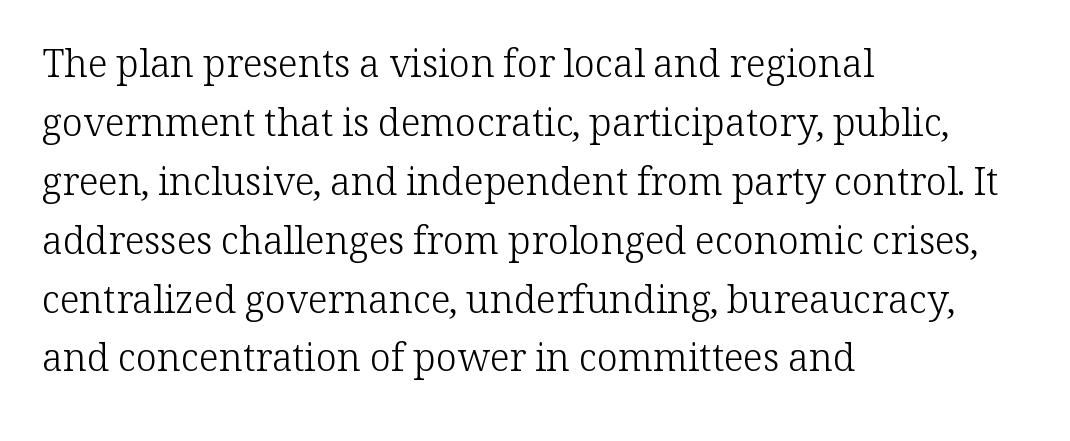
Q: Is the text bold? A: No.
Q: Is the text italic (slanted)? A: No, it is upright.
Q: Is the typeface a serif or a sans-serif typeface? A: Serif.
Q: Is the text underlined? A: No.
Q: How is the paragraph aligned? A: Left-aligned.
Q: Is the spacing between letters normal or unusually wide? A: Normal.
Q: Is the spacing between lines tight, normal or loose? A: Normal.
Q: Width (condensed, normal, or wide)? A: Normal.
Q: Stroke contrast? A: Low.
Q: x-height? A: Medium.
Q: Monospaced? A: No.
